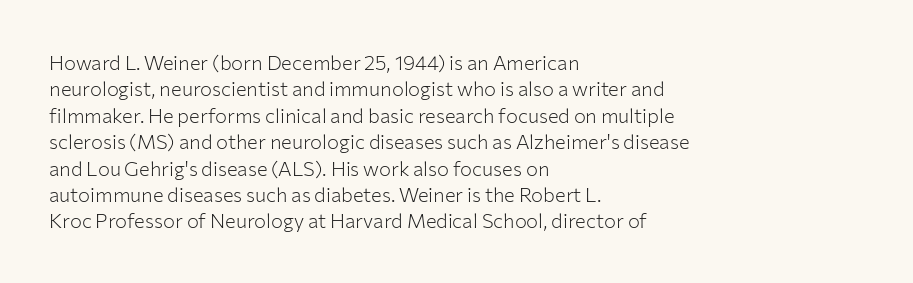
Characters remain perfectly vertical along every line. Rows of type keep a routine distance in the vertical direction. The face looks like a standard text weight, possibly lighter. Letter spacing: default. Each row of text sits above clean, open space.
